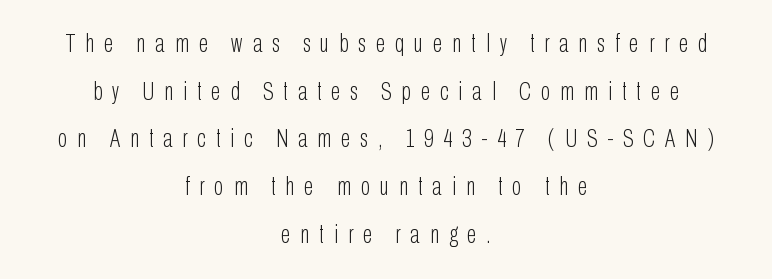
Q: Is the text bold? A: No.
Q: Is the text italic (slanted)? A: No, it is upright.
Q: Is the text underlined? A: No.
Q: How is the paragraph aligned? A: Centered.
Q: Is the spacing between letters normal or unusually wide? A: Unusually wide.
Q: Is the spacing between lines tight, normal or loose? A: Loose.
